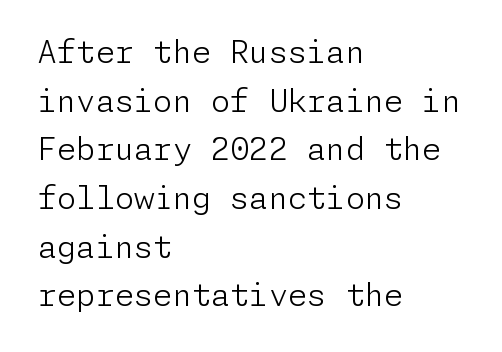
The image shows 31 px light sans-serif type, upright; set left-aligned, normal line spacing (1.57x), normal letter spacing, not underlined; low stroke contrast and a medium x-height.
